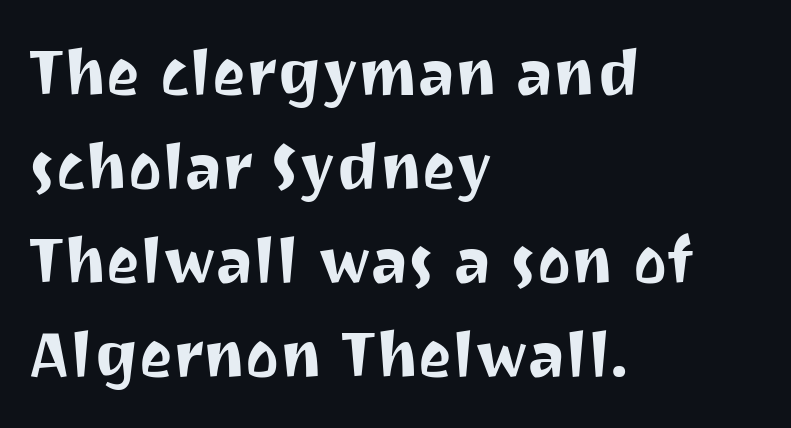
{"serif": "no", "italic": "no", "width": "normal", "stroke_contrast": "medium", "x_height": "medium", "monospaced": "no", "underline": "no", "align": "left", "line_spacing": "normal", "line_spacing_ratio": 1.47, "letter_spacing": "normal", "letter_spacing_em": 0.0, "glyph_px": 64}
